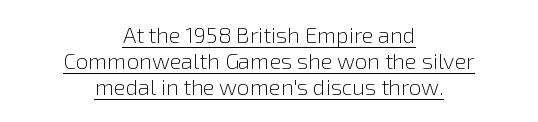
Q: Is the text bold? A: No.
Q: Is the text italic (slanted)? A: No, it is upright.
Q: Is the text underlined? A: Yes.
Q: How is the paragraph aligned? A: Centered.
Q: Is the spacing between letters normal or unusually wide? A: Normal.
